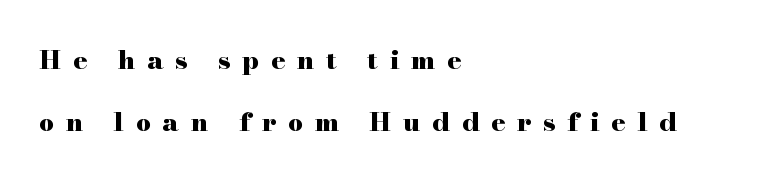
{"italic": "no", "bold": "yes", "underline": "no", "align": "left", "line_spacing": "loose", "line_spacing_ratio": 2.37, "letter_spacing": "wide", "letter_spacing_em": 0.46, "glyph_px": 26}
